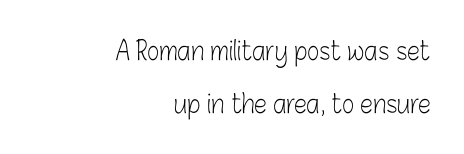
The image shows 26 px text type, upright; set right-aligned, loose line spacing (2.03x), normal letter spacing, not underlined.
